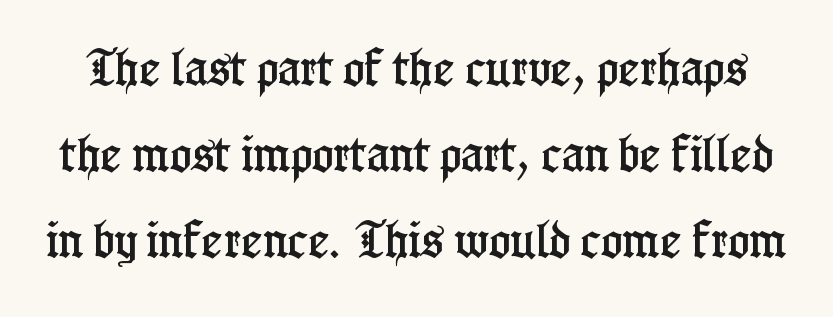
The image shows 40 px condensed serif type, upright; set loose line spacing (2.15x), normal letter spacing, not underlined; low stroke contrast and a medium x-height.
